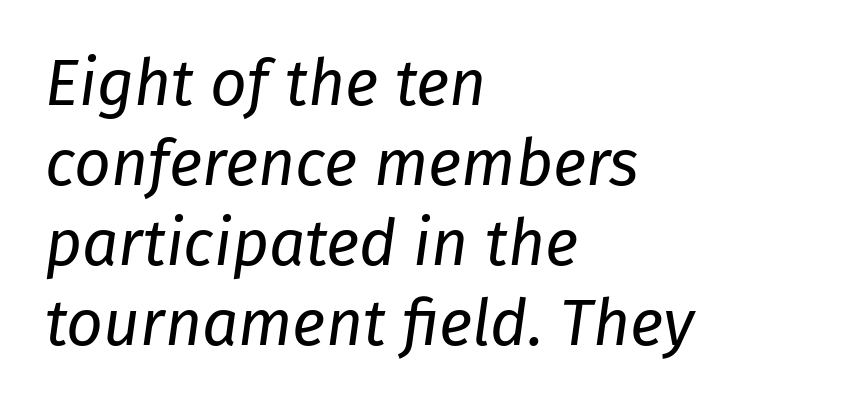
Q: Is the text bold? A: No.
Q: Is the text italic (slanted)? A: Yes, it leans right by about 8 degrees.
Q: Is the text underlined? A: No.
Q: How is the paragraph aligned? A: Left-aligned.
Q: Is the spacing between letters normal or unusually wide? A: Normal.
Q: Is the spacing between lines tight, normal or loose? A: Normal.
Q: Width (condensed, normal, or wide)? A: Normal.
Q: Stroke contrast? A: Low.
Q: x-height? A: Medium.
Q: Monospaced? A: No.
